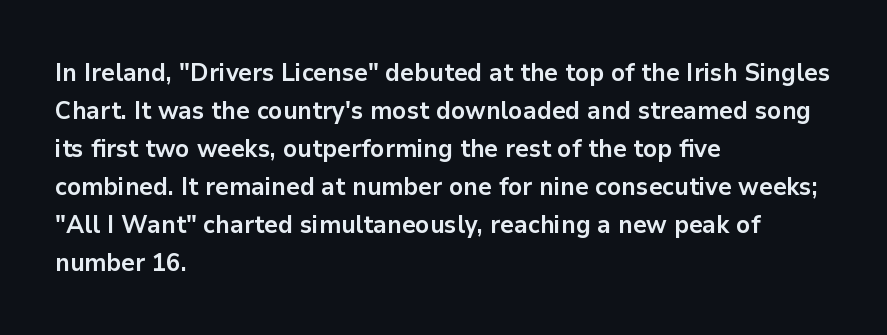
Leftover space on each line is placed entirely after the last word. Normally led — the rows are evenly, conventionally spaced. Type without underlining. Here the glyphs are tracked normally, forming tight word shapes.
